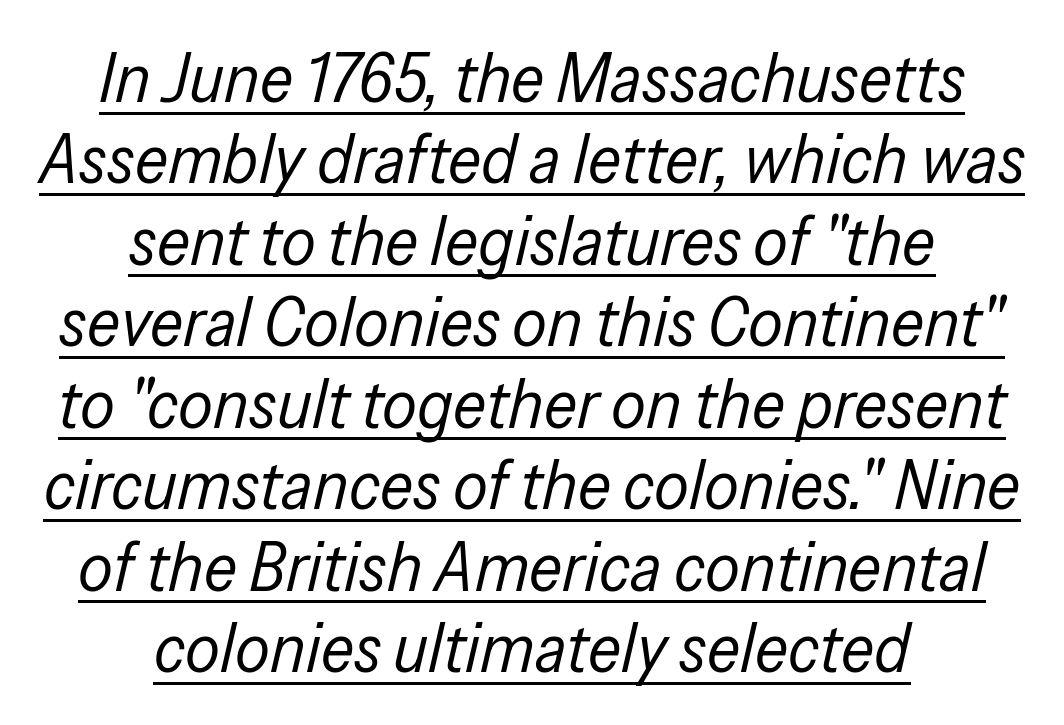
The image shows 69 px regular-weight, condensed type, italic (leaning right); set centered, line spacing 1.18x, normal letter spacing, underlined; low stroke contrast and a medium x-height.
